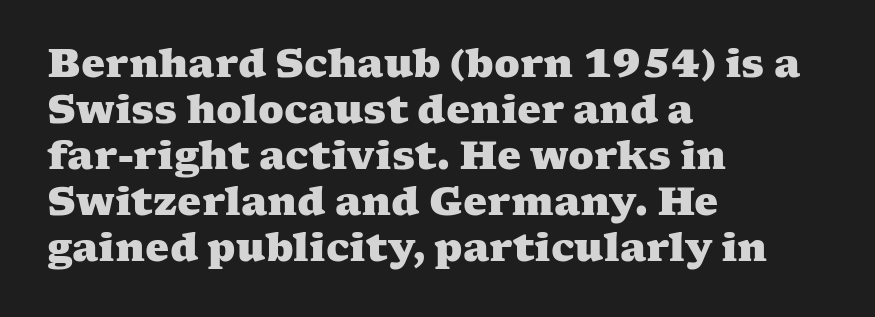
The image shows 38 px heavy, wide serif type; set left-aligned, line spacing 1.21x, normal letter spacing, not underlined; medium stroke contrast and a medium x-height.
